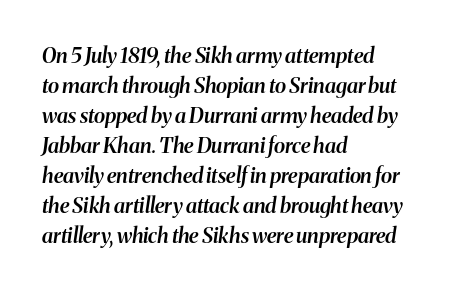
{"italic": "yes", "lean": "right", "slant_degrees": 8, "bold": "semi", "underline": "no", "align": "left", "line_spacing": "normal", "line_spacing_ratio": 1.43, "letter_spacing": "normal", "letter_spacing_em": 0.0, "glyph_px": 21}
